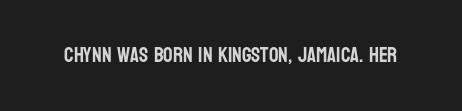
Every character sits straight up, as roman type does. The string is rendered with underlining switched off. Students, note that the glyphs here touch the page at normal intervals.
